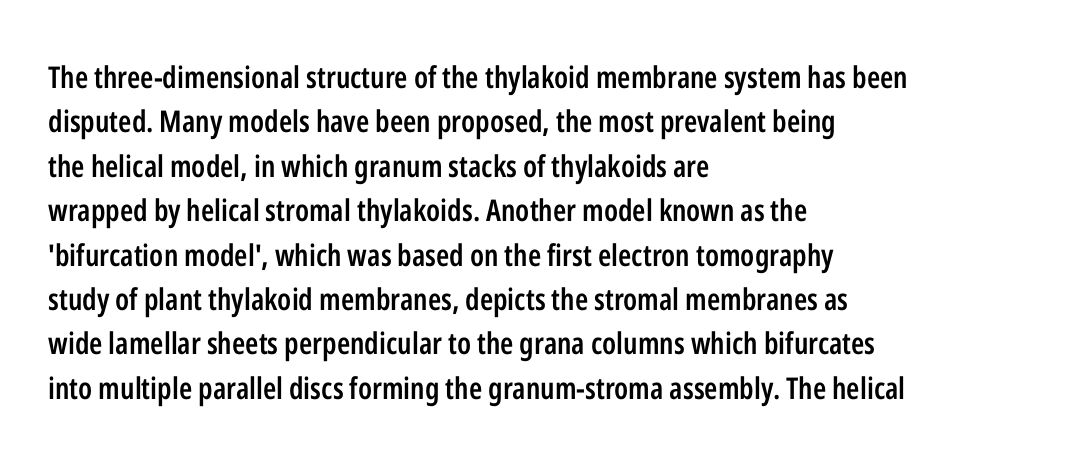
{"serif": "no", "italic": "no", "bold": "semi", "weight": "semibold", "width": "condensed", "stroke_contrast": "low", "x_height": "medium", "monospaced": "no", "underline": "no", "align": "left", "line_spacing": "normal", "line_spacing_ratio": 1.48, "letter_spacing": "normal", "letter_spacing_em": 0.0, "glyph_px": 30}
